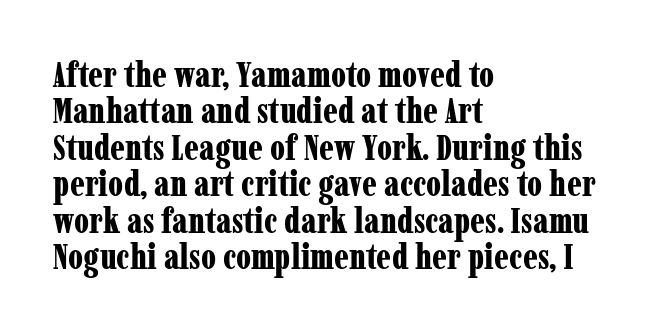
The image shows 35 px bold, condensed serif type, upright; set left-aligned, tight line spacing (1.04x), normal letter spacing, not underlined; low stroke contrast and a medium x-height.
